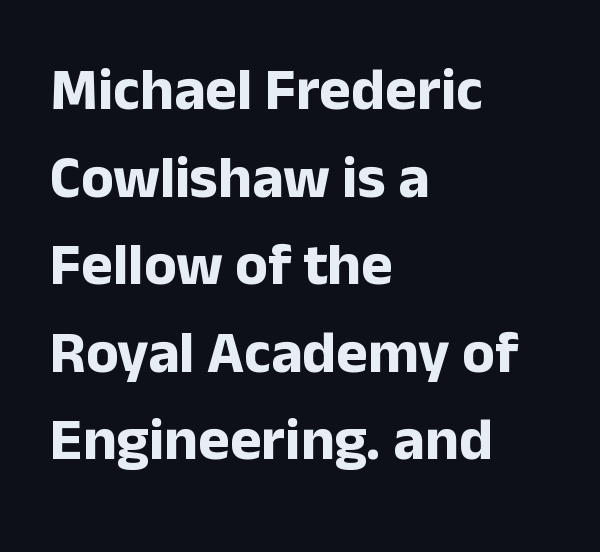
The image shows 60 px bold sans-serif type, upright; set left-aligned, normal line spacing (1.46x), normal letter spacing, not underlined; low stroke contrast and a medium x-height.
